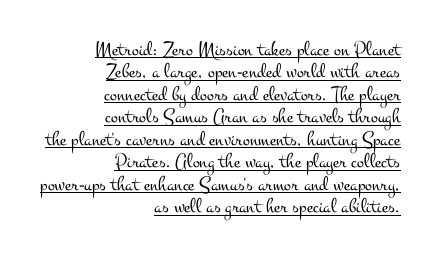
Q: Is the text bold? A: No.
Q: Is the text italic (slanted)? A: Yes.
Q: Is the text underlined? A: Yes.
Q: How is the paragraph aligned? A: Right-aligned.
Q: Is the spacing between letters normal or unusually wide? A: Normal.
Q: Is the spacing between lines tight, normal or loose? A: Tight.
